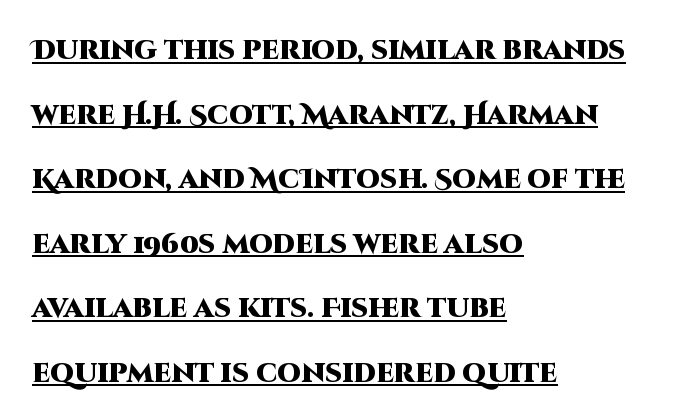
Q: Is the text bold? A: Yes.
Q: Is the text italic (slanted)? A: No, it is upright.
Q: Is the text underlined? A: Yes.
Q: How is the paragraph aligned? A: Left-aligned.
Q: Is the spacing between letters normal or unusually wide? A: Normal.
Q: Is the spacing between lines tight, normal or loose? A: Loose.
